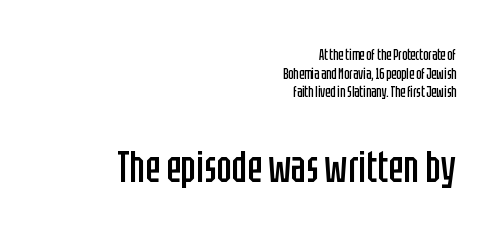
The rendering enlarges the type as you move from the upper chunk to the lower. Nothing unusual about the tracking: characters are spaced as the font intends. No feet cap the strokes, marking this as sans-serif type. The rag falls on the left side of this text block.
